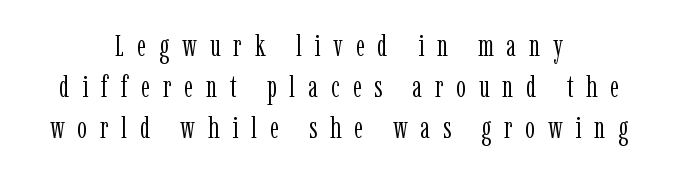
Q: Is the text bold? A: No.
Q: Is the text italic (slanted)? A: No, it is upright.
Q: Is the typeface a serif or a sans-serif typeface? A: Serif.
Q: Is the text underlined? A: No.
Q: How is the paragraph aligned? A: Centered.
Q: Is the spacing between letters normal or unusually wide? A: Unusually wide.
Q: Is the spacing between lines tight, normal or loose? A: Normal.
Q: Width (condensed, normal, or wide)? A: Condensed.
Q: Stroke contrast? A: Low.
Q: x-height? A: Medium.
Q: Monospaced? A: No.
